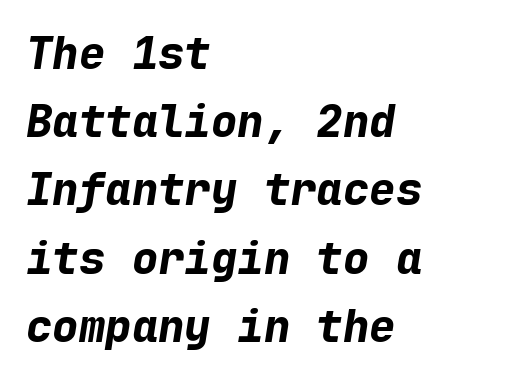
The passage shown stacks its lines at a standard gap. I'd describe the lettering as bold — thick and assertive. In CSS terms this would be text-align: left. The rendering keeps characters at their native spacing.
